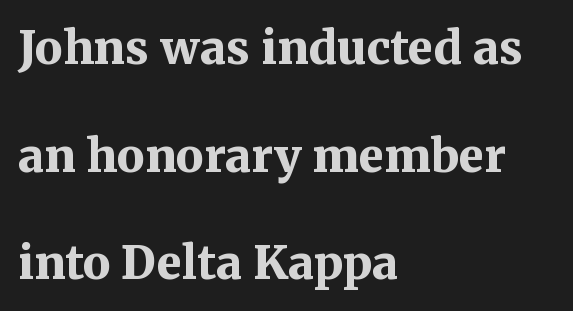
{"serif": "yes", "italic": "no", "bold": "yes", "weight": "bold", "width": "normal", "stroke_contrast": "medium", "x_height": "medium", "monospaced": "no", "underline": "no", "align": "left", "line_spacing": "loose", "line_spacing_ratio": 2.34, "letter_spacing": "normal", "letter_spacing_em": 0.0, "glyph_px": 46}
